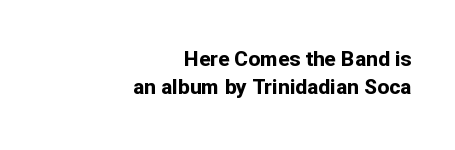
The image shows 21 px bold type, upright; set right-aligned, normal line spacing (1.31x), normal letter spacing, not underlined.
